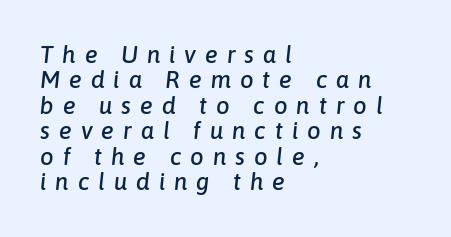
Q: Is the text italic (slanted)? A: Yes, it leans right by about 6 degrees.
Q: Is the text underlined? A: No.
Q: How is the paragraph aligned? A: Left-aligned.
Q: Is the spacing between letters normal or unusually wide? A: Unusually wide.
Q: Is the spacing between lines tight, normal or loose? A: Tight.
